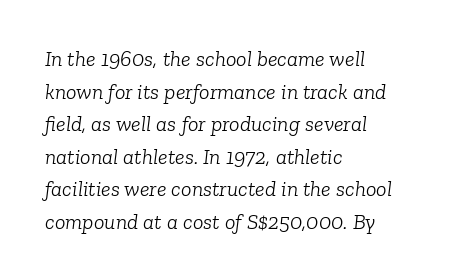
The image shows 22 px text type, italic (leaning right); set left-aligned, normal line spacing (1.48x), normal letter spacing, not underlined.
